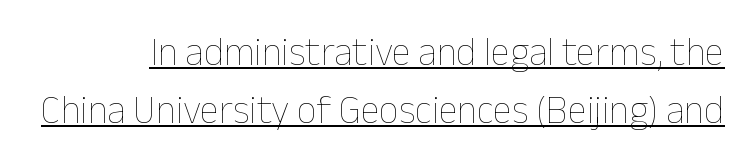
The designer left line spacing at the default. The face used here is proportionally spaced, like ordinary book or web type. The type sits square on the baseline with zero lean. The strokes carry an ordinary text weight at most. Each word holds together tightly as a unit, with standard inter-letter gaps.
